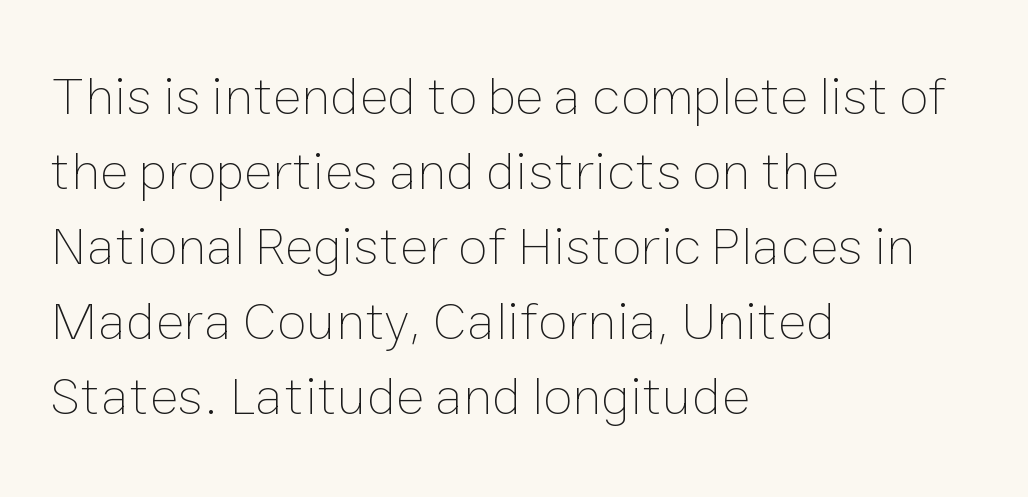
The area under the type is left untouched. Stem width sits at or under what a default text font uses. The text block is weighted toward the left margin, trailing off unevenly rightward. These lines sit exactly where default settings would place them. The passage shown is typed in a proportional face where columns would drift. Is there any slant? The stems are plumb.
